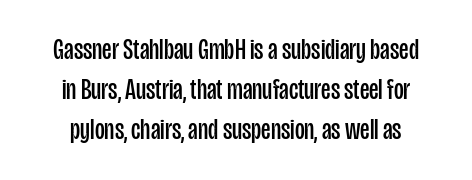
{"serif": "no", "italic": "no", "bold": "no", "weight": "regular", "width": "condensed", "stroke_contrast": "low", "x_height": "large", "monospaced": "no", "underline": "no", "line_spacing": "normal", "line_spacing_ratio": 1.34, "letter_spacing": "normal", "letter_spacing_em": 0.0, "glyph_px": 30}
